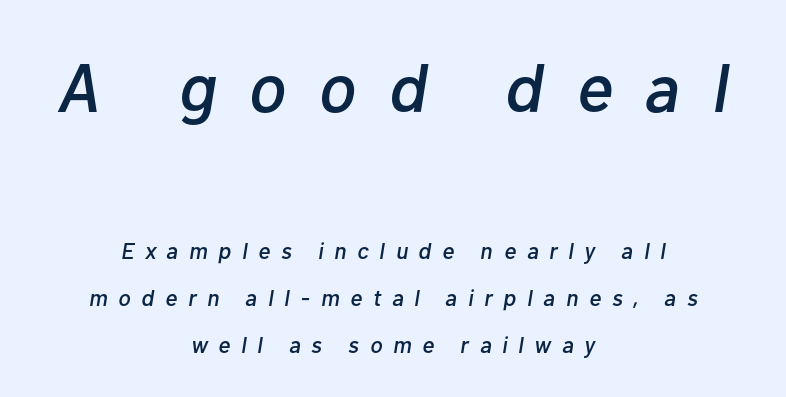
Does the lettering tilt? It does — this is italic. The emphasis by scale lands on block number one, above. A student would call this center alignment; a typographer would say set centered. Each row of text sits above clean, open space. Tracking here is generous; glyphs stand well apart from one another.
